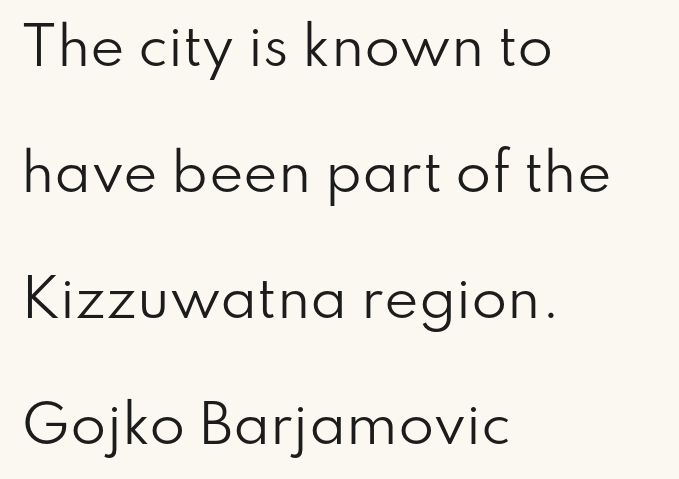
Q: Is the text bold? A: No.
Q: Is the text italic (slanted)? A: No, it is upright.
Q: Is the typeface a serif or a sans-serif typeface? A: Sans-serif.
Q: Is the text underlined? A: No.
Q: How is the paragraph aligned? A: Left-aligned.
Q: Is the spacing between letters normal or unusually wide? A: Normal.
Q: Is the spacing between lines tight, normal or loose? A: Loose.
Q: Width (condensed, normal, or wide)? A: Normal.
Q: Stroke contrast? A: Low.
Q: x-height? A: Small.
Q: Monospaced? A: No.
